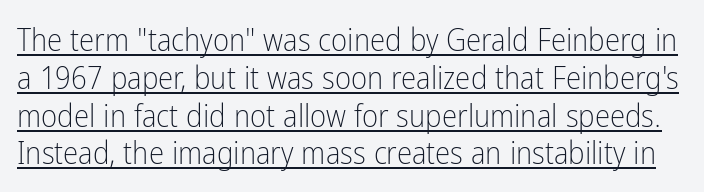
The image shows 31 px light, condensed sans-serif type, upright; set line spacing 1.22x, normal letter spacing, underlined; low stroke contrast and a medium x-height.
